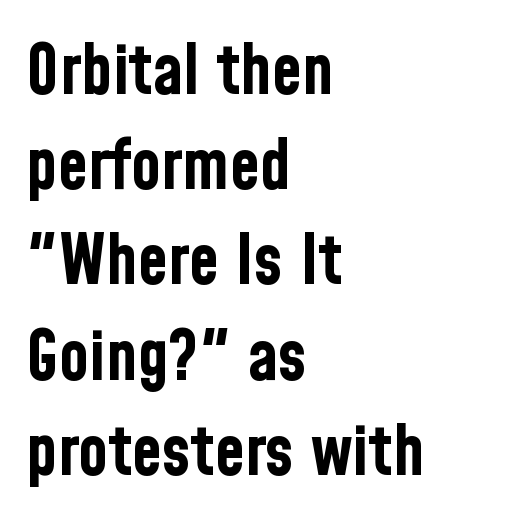
The image shows 69 px bold, condensed sans-serif type, upright; set left-aligned, normal line spacing (1.38x), normal letter spacing, not underlined; low stroke contrast and a medium x-height.
